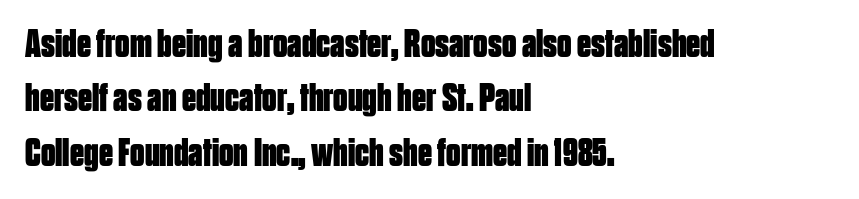
{"serif": "no", "italic": "no", "bold": "yes", "weight": "bold", "width": "condensed", "stroke_contrast": "low", "x_height": "large", "monospaced": "no", "underline": "no", "align": "left", "line_spacing": "normal", "line_spacing_ratio": 1.36, "letter_spacing": "normal", "letter_spacing_em": 0.0, "glyph_px": 40}
